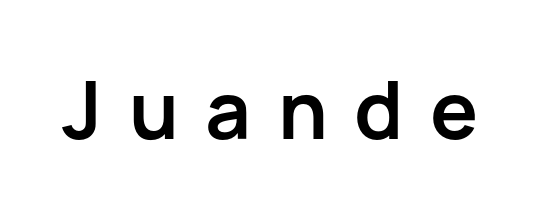
The image shows 80 px semibold sans-serif type, upright; set unusually wide letter spacing (+0.33 em), not underlined; low stroke contrast and a medium x-height.
